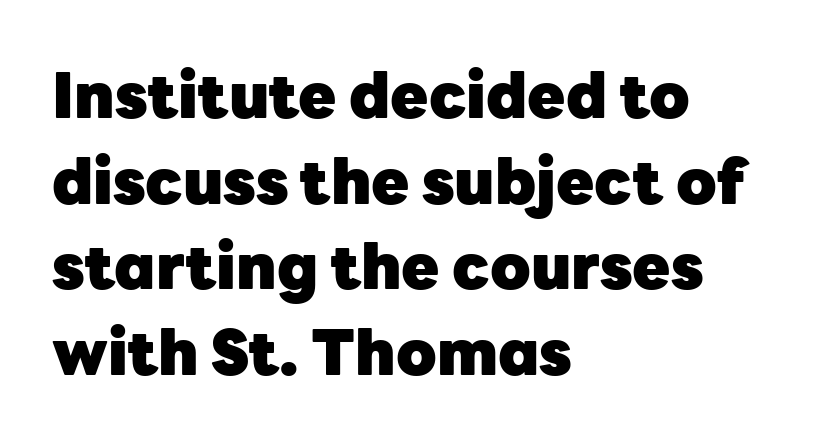
Plain, unruled lines of type. The type sits square on the baseline with zero lean. This block has exactly the height ordinary leading produces. The face used here is a sans, in the tradition of grotesques and geometrics. Proportional: the letters do not fall into vertical columns. These lines are set flush left with a ragged right edge.
